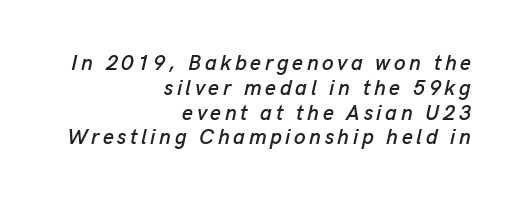
Q: Is the text italic (slanted)? A: Yes, it leans right by about 13 degrees.
Q: Is the text underlined? A: No.
Q: How is the paragraph aligned? A: Right-aligned.
